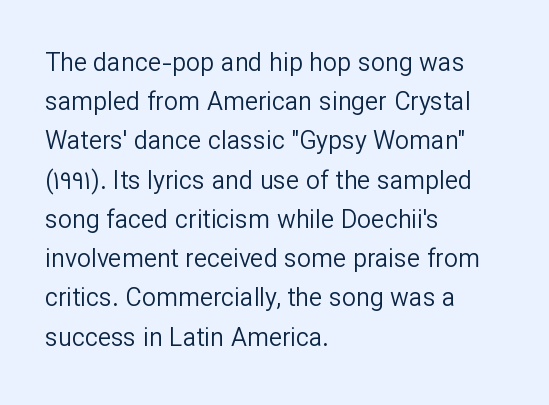
Q: Is the text bold? A: No.
Q: Is the text italic (slanted)? A: No, it is upright.
Q: Is the text underlined? A: No.
Q: How is the paragraph aligned? A: Left-aligned.
Q: Is the spacing between letters normal or unusually wide? A: Normal.
Q: Is the spacing between lines tight, normal or loose? A: Normal.
